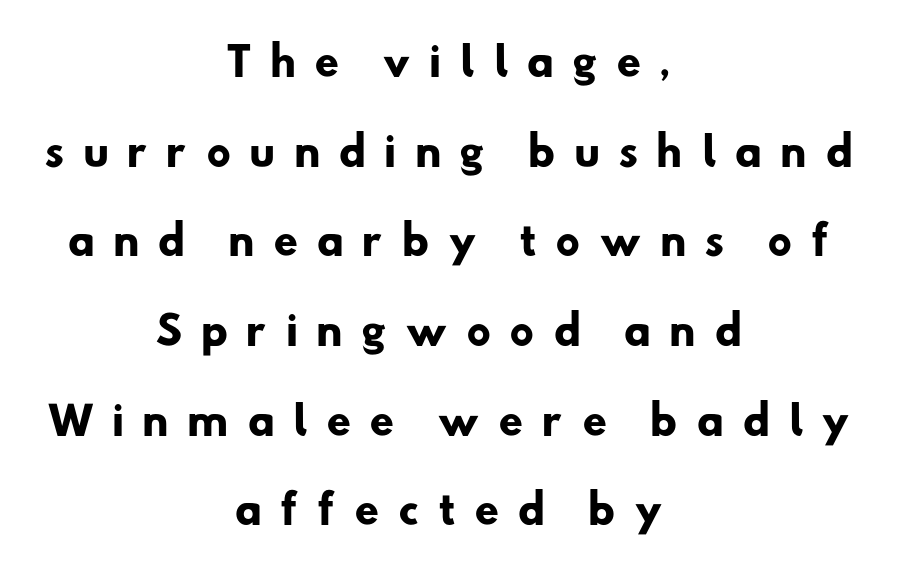
The image shows 39 px heavy sans-serif type; set centered, loose line spacing (2.3x), unusually wide letter spacing (+0.46 em), not underlined; low stroke contrast and a small x-height.
